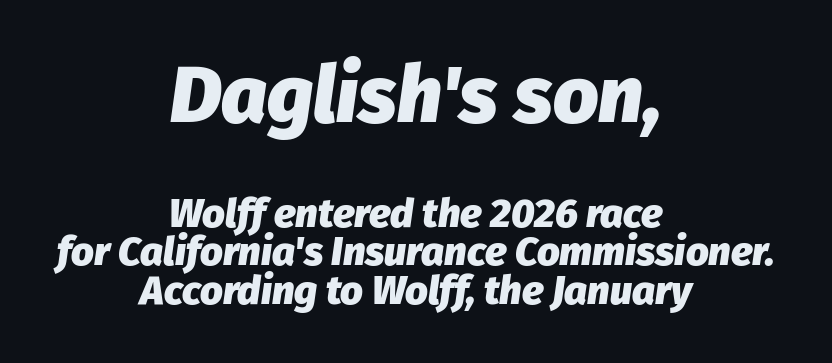
{"italic": "yes", "lean": "right", "slant_degrees": 8, "bold": "yes", "weight": "heavy", "width": "normal", "stroke_contrast": "low", "x_height": "medium", "monospaced": "no", "underline": "no", "align": "center", "line_spacing": "tight", "line_spacing_ratio": 0.97, "letter_spacing": "normal", "letter_spacing_em": 0.0, "larger_block": "first", "size_ratio": 2.0, "glyph_px": 80}
